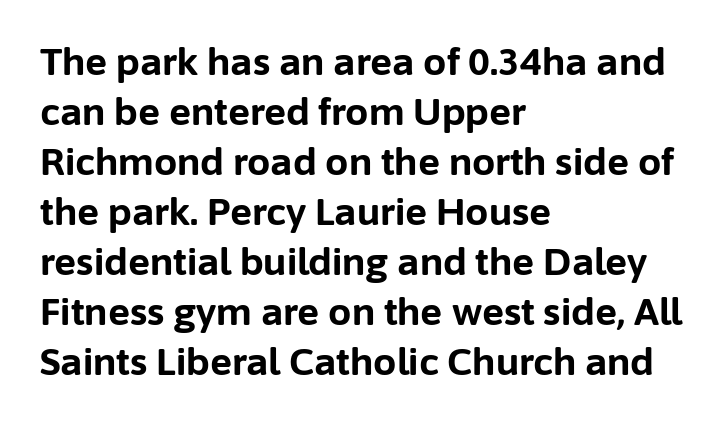
The image shows 37 px bold sans-serif type, upright; set left-aligned, normal line spacing (1.35x), normal letter spacing, not underlined; low stroke contrast and a medium x-height.
